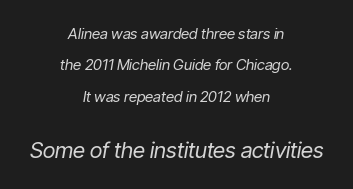
The image shows 22 px text type, italic (leaning right); set centered, loose line spacing (2.1x), normal letter spacing, not underlined; the second (bottom) block is 1.47x larger.
